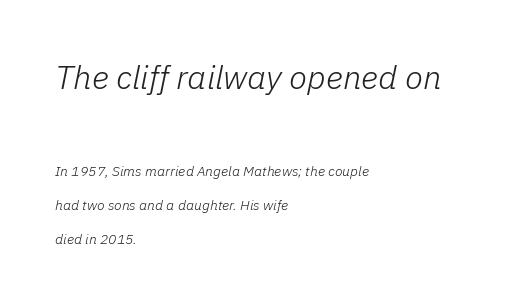
{"italic": "yes", "lean": "right", "slant_degrees": 11, "bold": "no", "weight": "light", "width": "normal", "stroke_contrast": "low", "x_height": "medium", "monospaced": "no", "underline": "no", "align": "left", "line_spacing": "loose", "line_spacing_ratio": 2.42, "letter_spacing": "normal", "letter_spacing_em": 0.0, "larger_block": "first", "size_ratio": 2.36, "glyph_px": 33}
